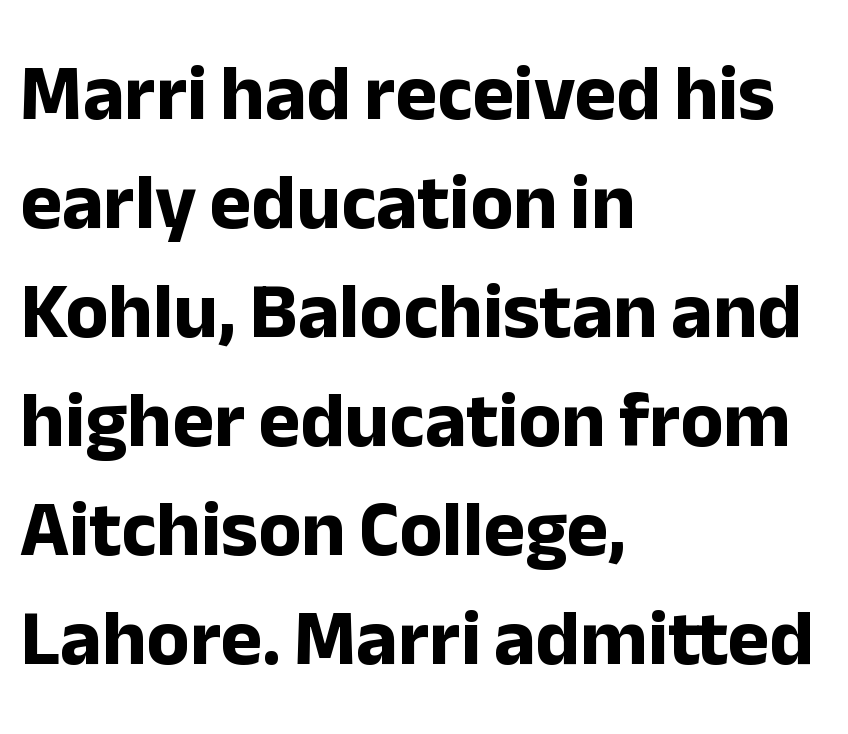
{"serif": "no", "italic": "no", "bold": "yes", "weight": "bold", "width": "normal", "stroke_contrast": "low", "x_height": "medium", "monospaced": "no", "underline": "no", "align": "left", "line_spacing": "normal", "line_spacing_ratio": 1.38, "letter_spacing": "normal", "letter_spacing_em": 0.0, "glyph_px": 79}
